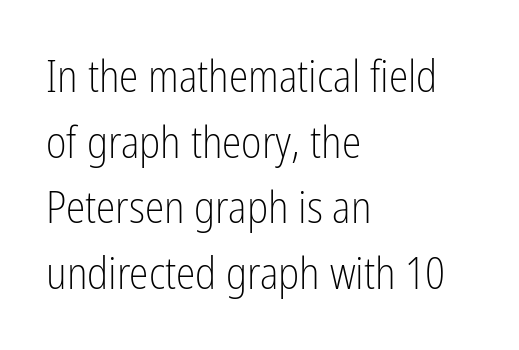
The image shows 44 px light, condensed sans-serif type, upright; set left-aligned, normal line spacing (1.49x), normal letter spacing, not underlined; low stroke contrast and a medium x-height.
